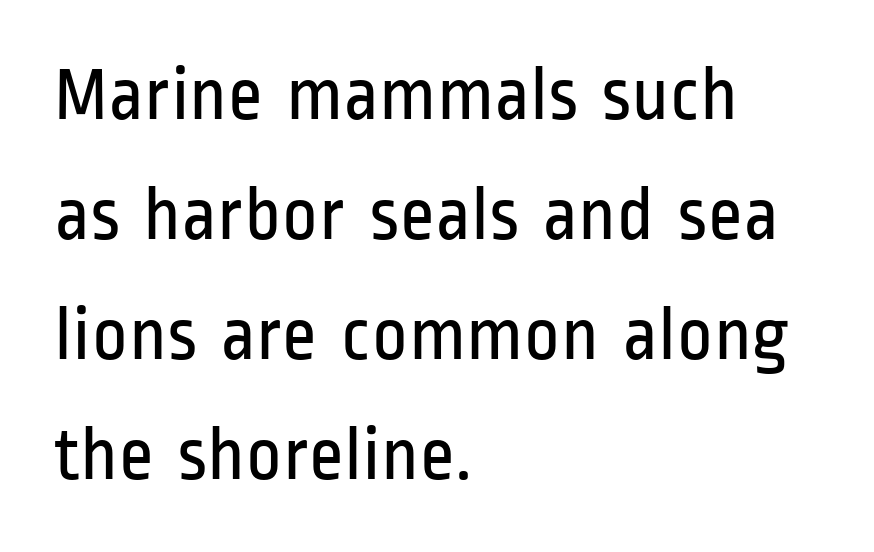
Q: Is the text bold? A: No.
Q: Is the text italic (slanted)? A: No, it is upright.
Q: Is the typeface a serif or a sans-serif typeface? A: Sans-serif.
Q: Is the text underlined? A: No.
Q: How is the paragraph aligned? A: Left-aligned.
Q: Is the spacing between letters normal or unusually wide? A: Normal.
Q: Is the spacing between lines tight, normal or loose? A: Normal.
Q: Width (condensed, normal, or wide)? A: Condensed.
Q: Stroke contrast? A: Low.
Q: x-height? A: Medium.
Q: Monospaced? A: No.
